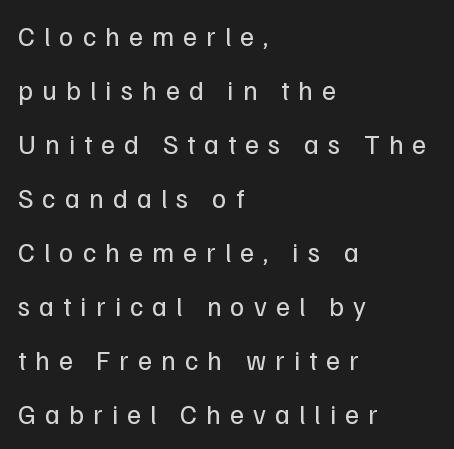
Between one letter and the next there's a generous, obvious gap. Typeset ragged right — the left edge is the straight one. Letters have the restrained weight of plain body copy at most. Do the letters lean? They stand straight. The passage shown is not underscored anywhere. Reading down the column, the eye jumps a long way to each next line.
